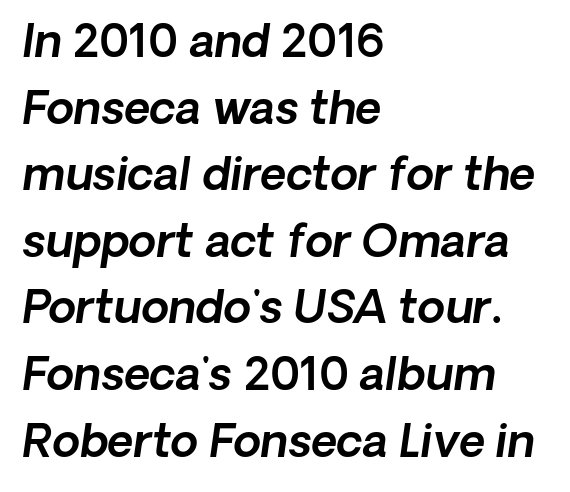
The image shows 45 px sans-serif type; set left-aligned, normal line spacing (1.48x), normal letter spacing, not underlined; a medium x-height.
